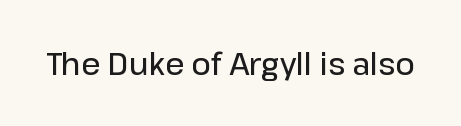
Strokes here are thickened, but only to semibold level. The words here are not underlined. The letters sit at their default tracking, neither squeezed nor spread. Note the varied advance widths — an 'i' is clearly narrower than an 'm'.
